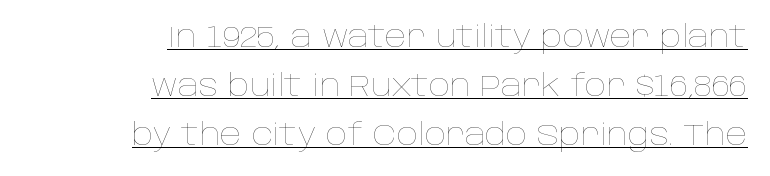
{"italic": "no", "bold": "no", "weight": "thin", "width": "normal", "stroke_contrast": "low", "x_height": "large", "monospaced": "no", "underline": "yes", "align": "right", "line_spacing": "normal", "line_spacing_ratio": 1.63, "letter_spacing": "normal", "letter_spacing_em": 0.0, "glyph_px": 30}
